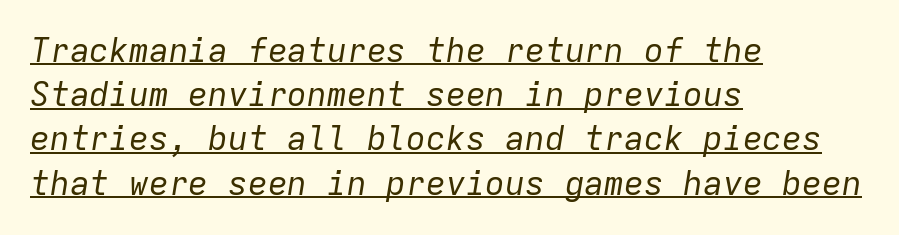
The image shows 33 px regular-weight type, italic (leaning right), monospaced; set left-aligned, normal line spacing (1.34x), normal letter spacing, underlined; low stroke contrast and a medium x-height.
